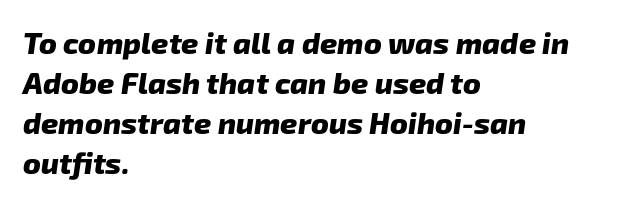
Q: Is the text bold? A: Yes.
Q: Is the typeface a serif or a sans-serif typeface? A: Sans-serif.
Q: Is the text underlined? A: No.
Q: How is the paragraph aligned? A: Left-aligned.
Q: Is the spacing between letters normal or unusually wide? A: Normal.
Q: Is the spacing between lines tight, normal or loose? A: Normal.
Q: Width (condensed, normal, or wide)? A: Normal.
Q: Stroke contrast? A: Low.
Q: x-height? A: Medium.
Q: Monospaced? A: No.
